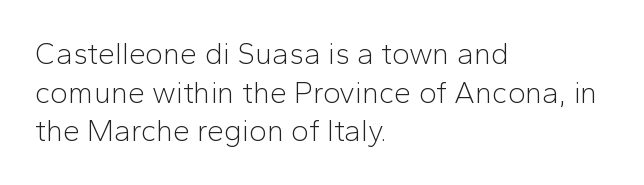
Here the designer chose a conventional face with non-uniform glyph widths. Plain, unruled lines of type. All the whitespace from short lines collects on the right. Note: no serifs on the glyphs. Characters follow at the spacing the type designer built in.
